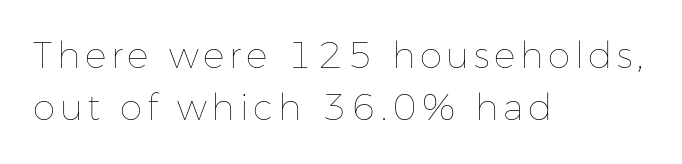
The image shows 36 px thin type, upright; set left-aligned, normal line spacing (1.45x), not underlined; low stroke contrast and a medium x-height.
